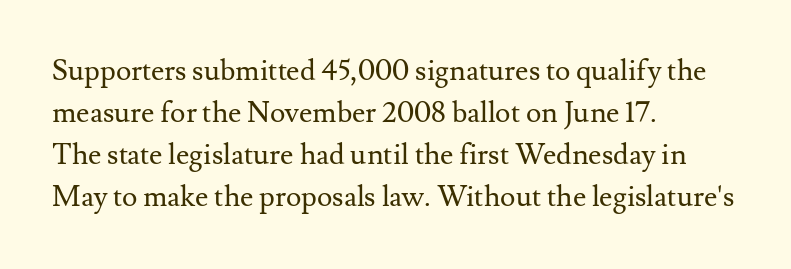
{"serif": "yes", "italic": "no", "bold": "no", "weight": "regular", "width": "normal", "stroke_contrast": "medium", "x_height": "small", "monospaced": "no", "underline": "no", "align": "left", "line_spacing": "normal", "line_spacing_ratio": 1.45, "letter_spacing": "normal", "letter_spacing_em": 0.0, "glyph_px": 29}
